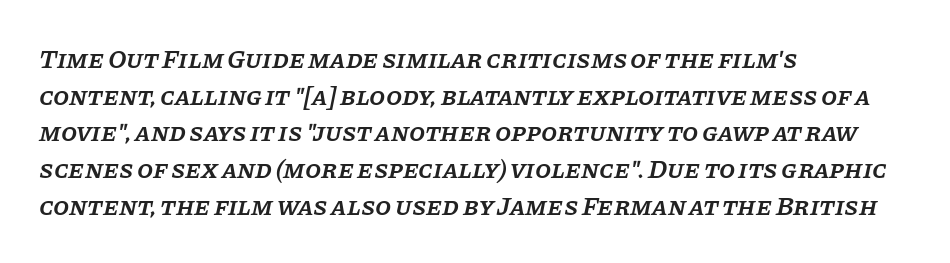
The image shows 26 px text type, italic (leaning right); set left-aligned, normal line spacing (1.41x), normal letter spacing, not underlined.
